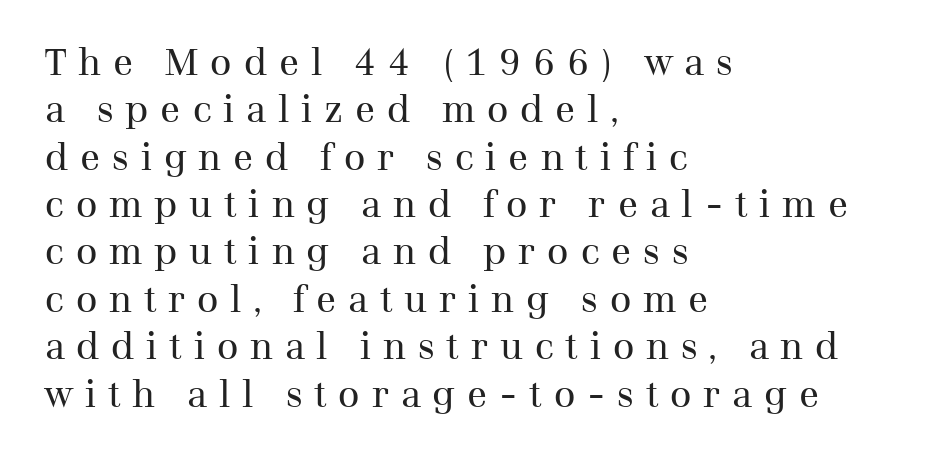
Q: Is the text bold? A: No.
Q: Is the text italic (slanted)? A: No, it is upright.
Q: Is the typeface a serif or a sans-serif typeface? A: Serif.
Q: Is the text underlined? A: No.
Q: How is the paragraph aligned? A: Left-aligned.
Q: Is the spacing between letters normal or unusually wide? A: Unusually wide.
Q: Is the spacing between lines tight, normal or loose? A: Normal.
Q: Width (condensed, normal, or wide)? A: Normal.
Q: Stroke contrast? A: Medium.
Q: x-height? A: Medium.
Q: Monospaced? A: No.
